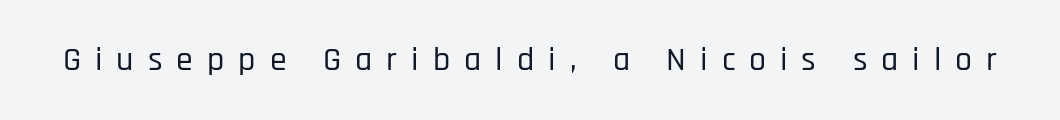
Q: Is the text italic (slanted)? A: No, it is upright.
Q: Is the typeface a serif or a sans-serif typeface? A: Sans-serif.
Q: Is the text underlined? A: No.
Q: Is the spacing between letters normal or unusually wide? A: Unusually wide.
Q: Width (condensed, normal, or wide)? A: Condensed.
Q: Stroke contrast? A: Low.
Q: x-height? A: Large.
Q: Monospaced? A: No.
